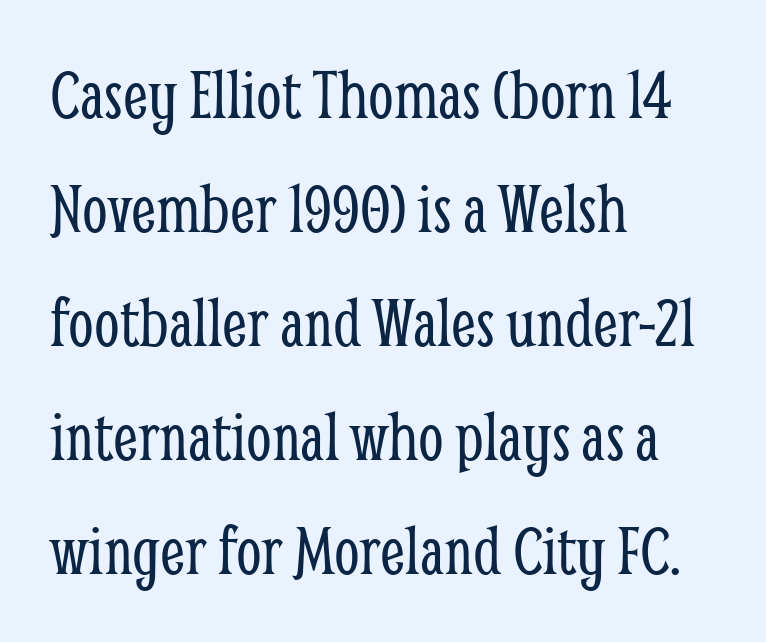
The image shows 73 px light, condensed serif type, upright; set left-aligned, normal line spacing (1.56x), normal letter spacing, not underlined; low stroke contrast and a medium x-height.
